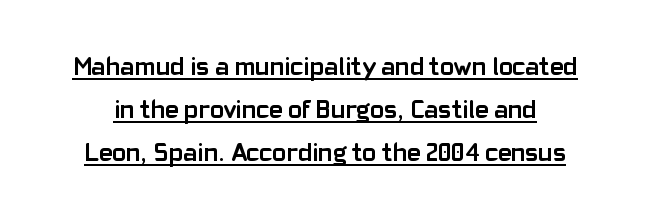
{"italic": "no", "bold": "yes", "underline": "yes", "line_spacing": "normal", "line_spacing_ratio": 1.66, "letter_spacing": "normal", "letter_spacing_em": 0.0, "glyph_px": 26}
